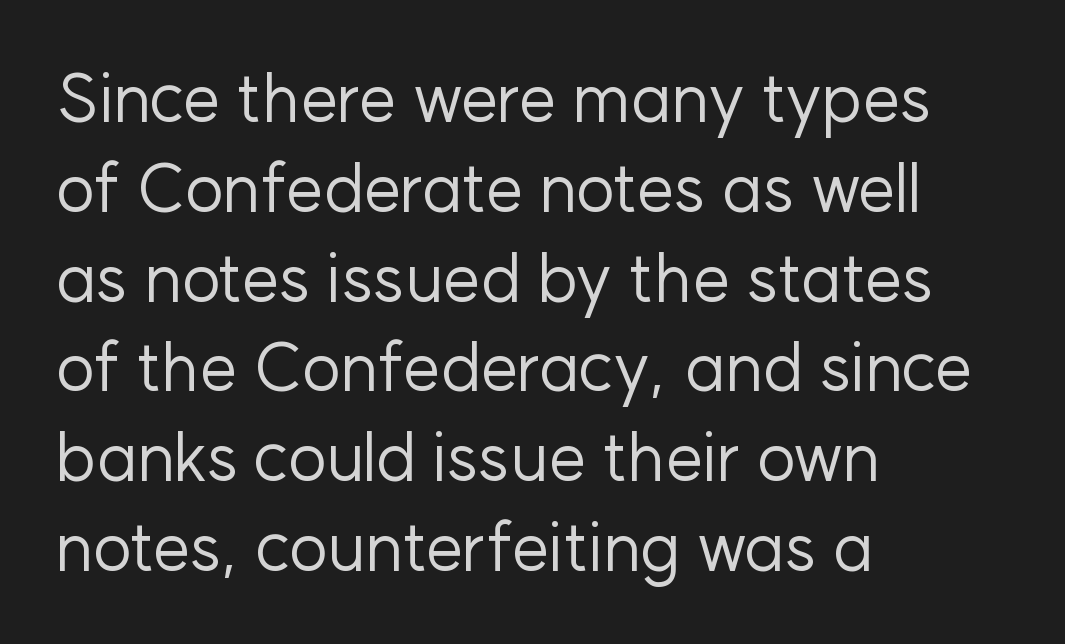
Upright lettering throughout. Is this a sans? Yes — the strokes have no serifs. A classic flush-left, rag-right setting is used for this passage. The gap between lines stays unmarked. The block of text has a typical density, with ordinary space between rows. Do the characters align in a grid? No, the font is proportional.
